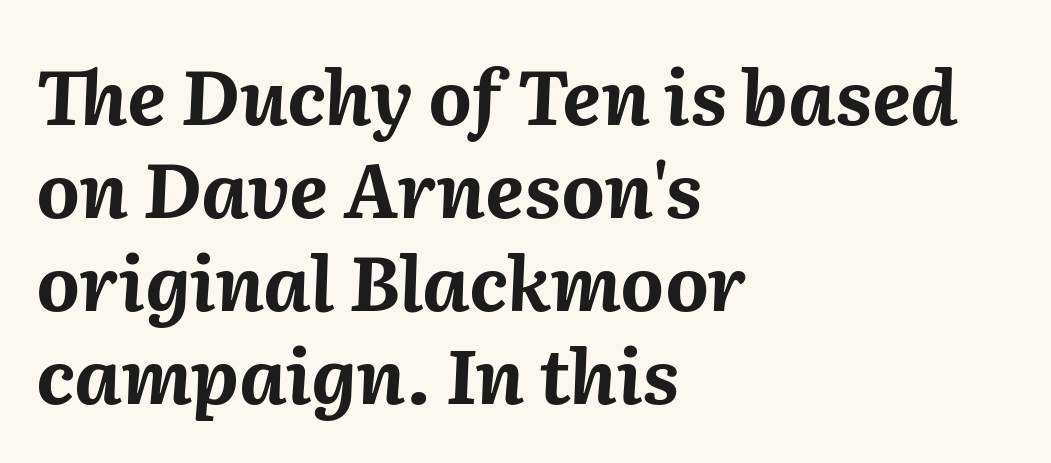
Yep, that's italic — everything's leaning. You'd pick this weight for a headline — it's a proper bold. Spacing verdict: proportional, widths tailored to each character. Honestly, the letter spacing is just normal — you wouldn't notice it.
